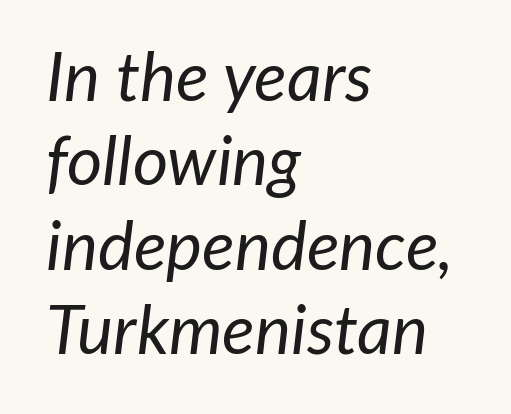
The text block is weighted toward the left margin, trailing off unevenly rightward. Proportional: the letters do not fall into vertical columns. The letters sit at their default tracking, neither squeezed nor spread. Stroke mass is kept to a normal reading level or below. Quick note: underline off. If you drew a line through each stem, it would be angled.
